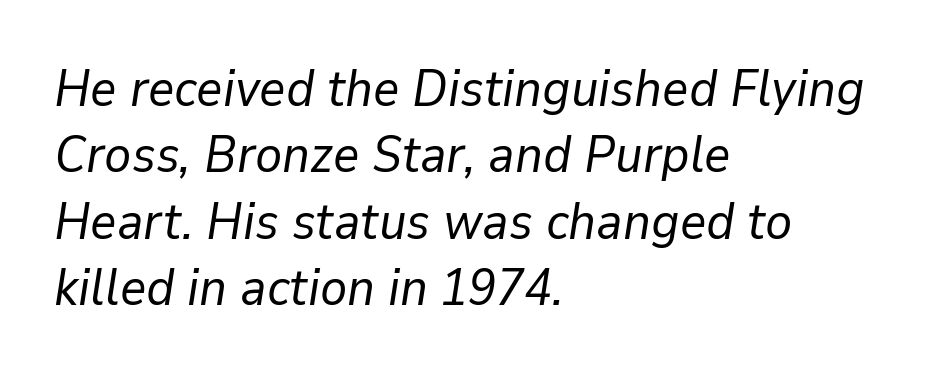
The image shows 51 px regular-weight type, italic (leaning right); set left-aligned, normal line spacing (1.3x), normal letter spacing, not underlined; low stroke contrast and a medium x-height.
